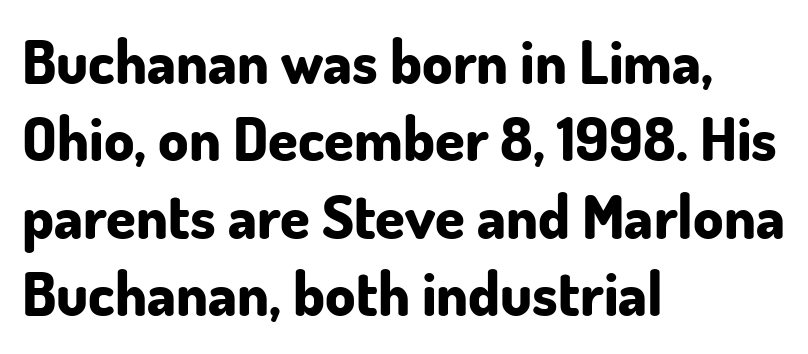
The image shows 60 px bold sans-serif type, upright; set left-aligned, normal line spacing (1.29x), normal letter spacing, not underlined; low stroke contrast and a small x-height.
